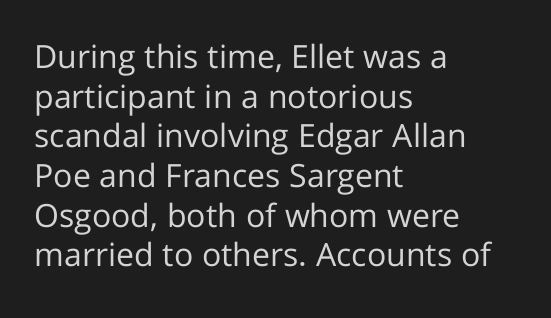
The image shows 32 px regular-weight sans-serif type, upright; set left-aligned, line spacing 1.24x, normal letter spacing, not underlined; low stroke contrast and a medium x-height.
